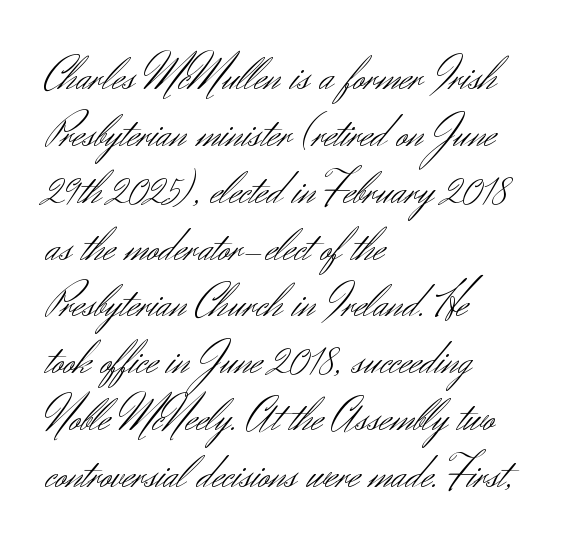
{"serif": "no", "bold": "no", "weight": "light", "width": "normal", "stroke_contrast": "medium", "x_height": "small", "monospaced": "no", "underline": "no", "align": "left", "line_spacing_ratio": 1.21, "letter_spacing": "normal", "letter_spacing_em": 0.0, "glyph_px": 47}
